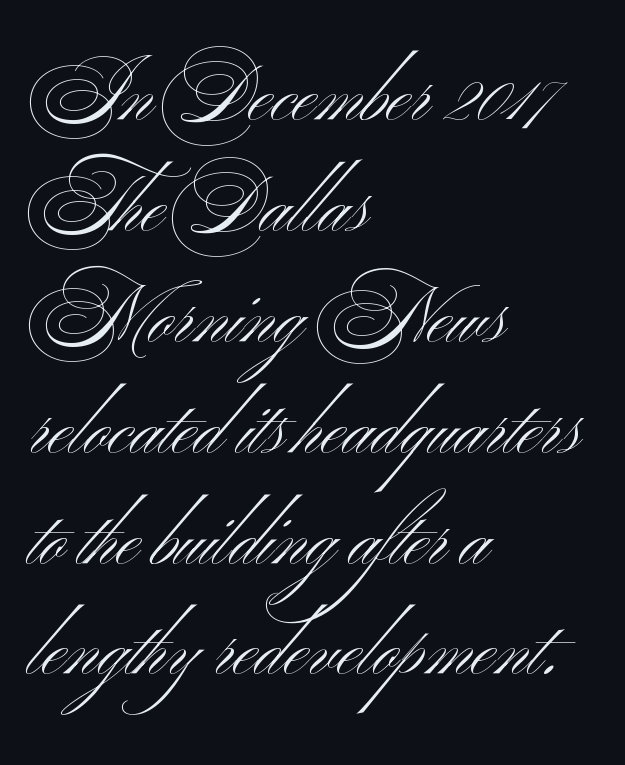
{"serif": "no", "bold": "no", "weight": "light", "width": "wide", "stroke_contrast": "medium", "x_height": "small", "monospaced": "no", "underline": "no", "align": "left", "line_spacing": "normal", "line_spacing_ratio": 1.44, "letter_spacing": "normal", "letter_spacing_em": 0.0, "glyph_px": 77}
